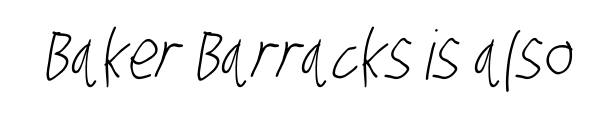
Q: Is the text bold? A: No.
Q: Is the typeface a serif or a sans-serif typeface? A: Sans-serif.
Q: Is the text underlined? A: No.
Q: Is the spacing between letters normal or unusually wide? A: Normal.
Q: Width (condensed, normal, or wide)? A: Condensed.
Q: Stroke contrast? A: Low.
Q: x-height? A: Large.
Q: Monospaced? A: No.
